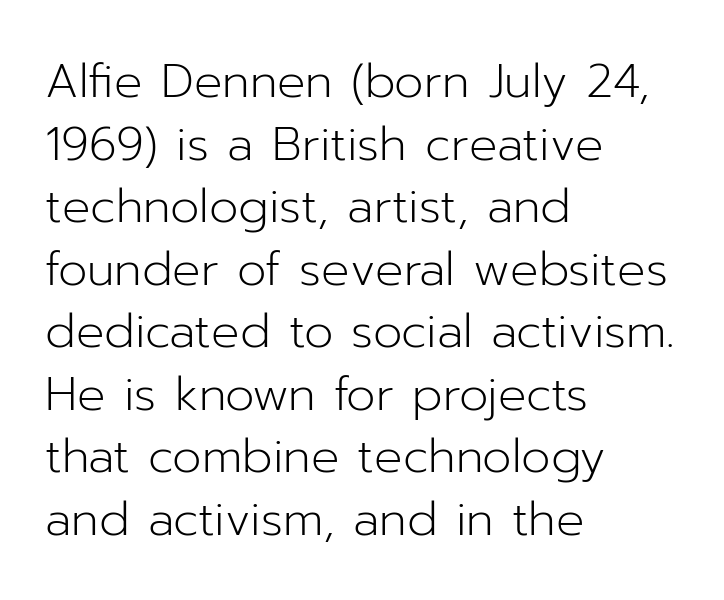
Q: Is the text bold? A: No.
Q: Is the text italic (slanted)? A: No, it is upright.
Q: Is the typeface a serif or a sans-serif typeface? A: Sans-serif.
Q: Is the text underlined? A: No.
Q: How is the paragraph aligned? A: Left-aligned.
Q: Is the spacing between letters normal or unusually wide? A: Normal.
Q: Is the spacing between lines tight, normal or loose? A: Normal.
Q: Width (condensed, normal, or wide)? A: Normal.
Q: Stroke contrast? A: Low.
Q: x-height? A: Medium.
Q: Monospaced? A: No.
